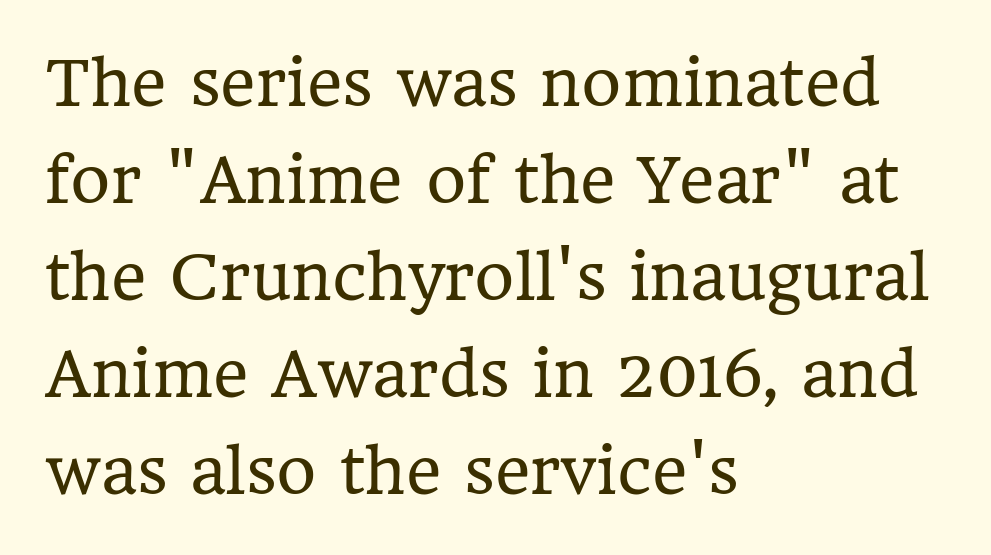
The image shows 61 px regular-weight serif type, upright; set left-aligned, normal line spacing (1.59x), normal letter spacing, not underlined; low stroke contrast and a medium x-height.
